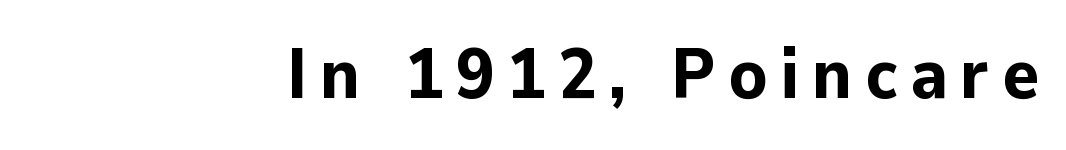
Words float on clear page, feet unadorned. Note the varied advance widths — an 'i' is clearly narrower than an 'm'. Caption: bold face, heavy strokes. The text block is weighted toward the right margin, trailing off unevenly leftward.
